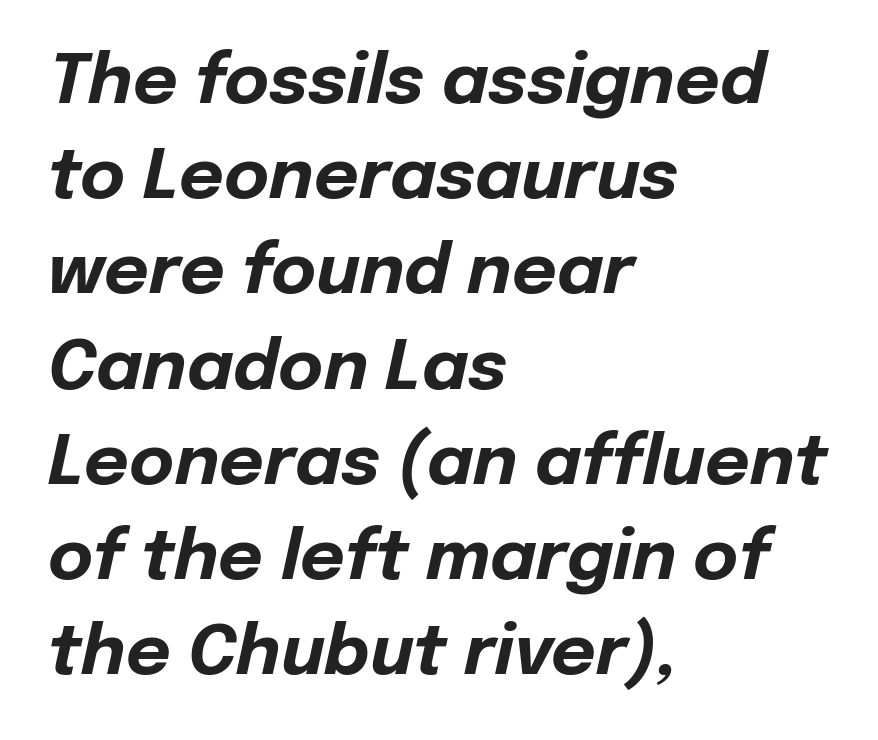
The image shows 69 px bold type, italic (leaning right); set left-aligned, normal line spacing (1.38x), normal letter spacing, not underlined; low stroke contrast and a medium x-height.
